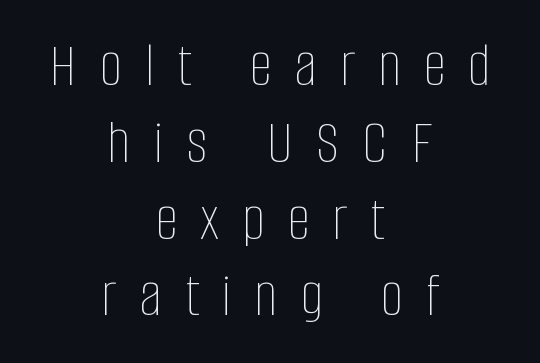
The image shows 64 px thin, condensed type, upright; set centered, line spacing 1.2x, unusually wide letter spacing (+0.36 em), not underlined; low stroke contrast and a large x-height.
